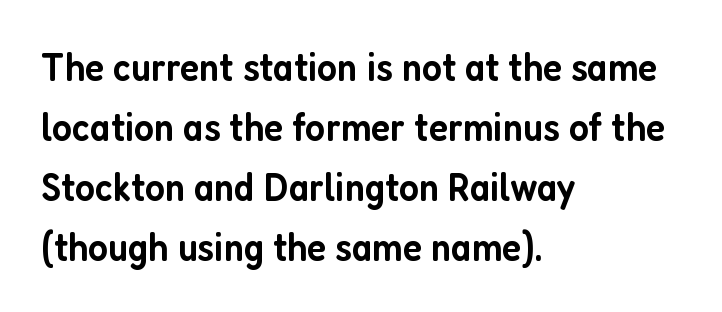
Q: Is the text bold? A: Semi-bold.
Q: Is the text italic (slanted)? A: No, it is upright.
Q: Is the typeface a serif or a sans-serif typeface? A: Sans-serif.
Q: Is the text underlined? A: No.
Q: How is the paragraph aligned? A: Left-aligned.
Q: Is the spacing between letters normal or unusually wide? A: Normal.
Q: Is the spacing between lines tight, normal or loose? A: Normal.
Q: Width (condensed, normal, or wide)? A: Condensed.
Q: Stroke contrast? A: Low.
Q: x-height? A: Medium.
Q: Monospaced? A: No.
